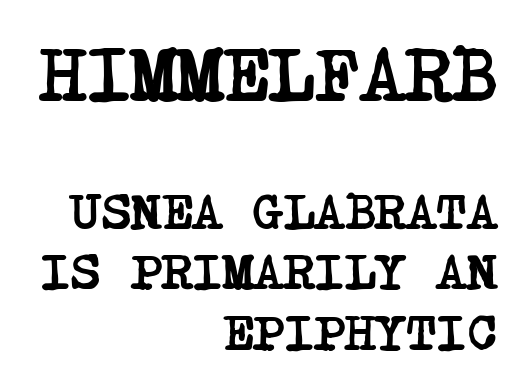
{"serif": "yes", "bold": "yes", "weight": "semibold", "width": "condensed", "stroke_contrast": "low", "x_height": "large", "underline": "no", "align": "right", "line_spacing_ratio": 1.16, "letter_spacing": "normal", "letter_spacing_em": 0.0, "larger_block": "first", "size_ratio": 1.5, "glyph_px": 78}
